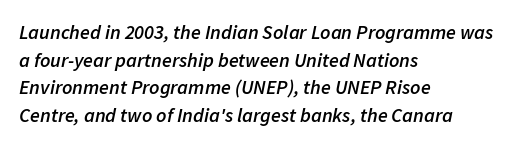
Set as a demibold, roughly 600 on the weight scale. Vertically, the passage feels balanced, rows spaced as you'd expect. The tracking reads as untouched default to a designer's eye. The foot of each line stays bare and open. Compared with ordinary roman type, these characters are visibly tilted. Teacher's note: observe the even left margin — that is flush-left alignment.
